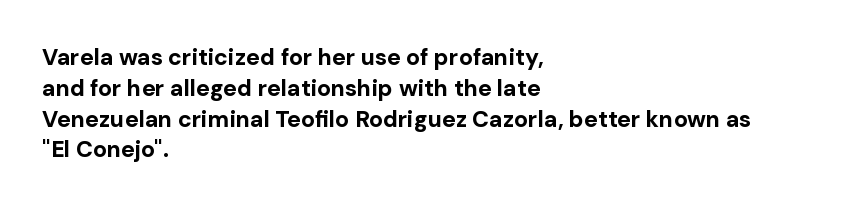
The image shows 23 px bold type, upright; set left-aligned, normal line spacing (1.34x), normal letter spacing, not underlined.
